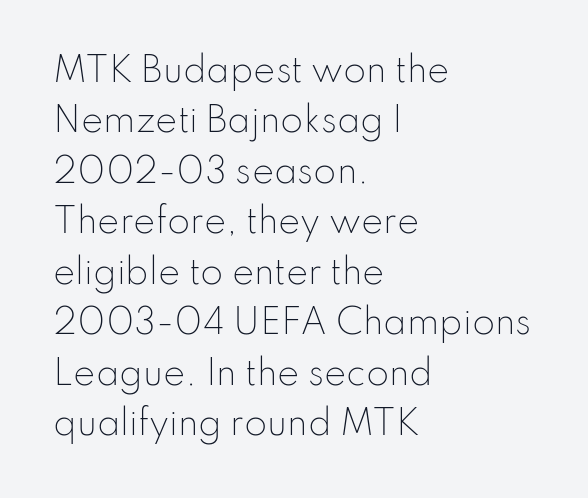
In terms of leading, this rendering sits right in the middle. The rendering keeps characters at their native spacing. When letters stand straight like this, we call the style roman or upright. This sample has the flowing, uneven cadence of proportional lettering. A typesetter would label this face a sans.
